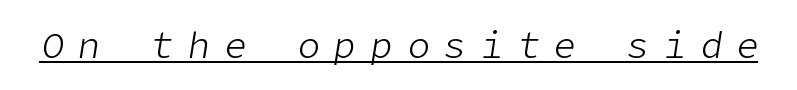
Does extra space separate the letters? Yes, quite a lot of it. The font sits on the lighter half of the weight spectrum, regular included. Slanted lettering throughout. The passage shown is underscored from start to finish.
